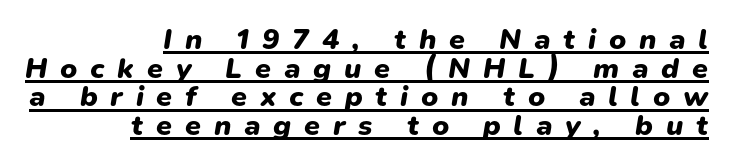
Q: Is the text bold? A: Yes.
Q: Is the text italic (slanted)? A: Yes, it leans right by about 9 degrees.
Q: Is the text underlined? A: Yes.
Q: How is the paragraph aligned? A: Right-aligned.
Q: Is the spacing between letters normal or unusually wide? A: Unusually wide.
Q: Is the spacing between lines tight, normal or loose? A: Tight.
Q: Width (condensed, normal, or wide)? A: Normal.
Q: Stroke contrast? A: Low.
Q: x-height? A: Medium.
Q: Monospaced? A: No.
